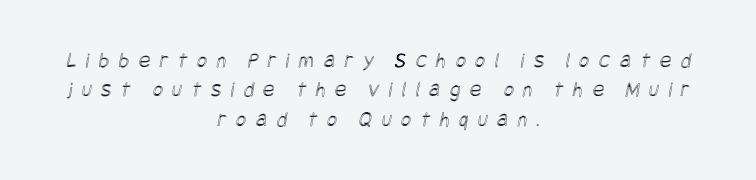
Q: Is the text underlined? A: No.
Q: How is the paragraph aligned? A: Centered.
Q: Is the spacing between letters normal or unusually wide? A: Unusually wide.
Q: Is the spacing between lines tight, normal or loose? A: Normal.
